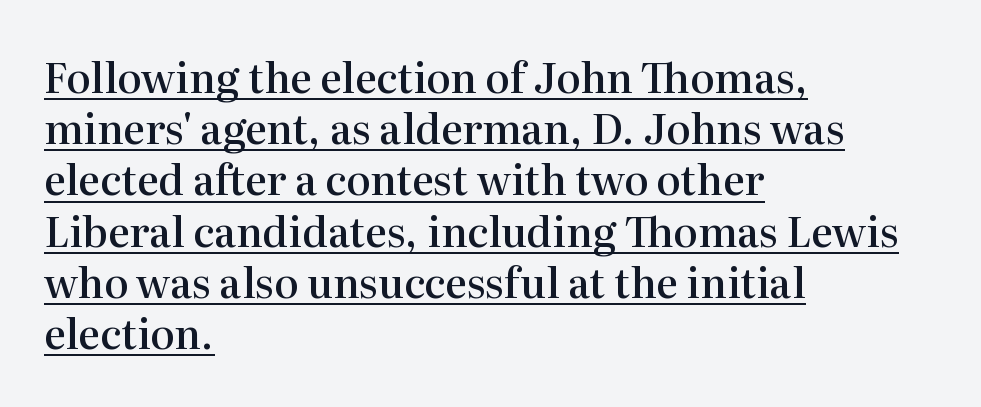
{"serif": "yes", "italic": "no", "bold": "semi", "weight": "semibold", "width": "normal", "stroke_contrast": "high", "x_height": "medium", "monospaced": "no", "underline": "yes", "align": "left", "line_spacing": "normal", "line_spacing_ratio": 1.25, "letter_spacing": "normal", "letter_spacing_em": 0.0, "glyph_px": 41}
